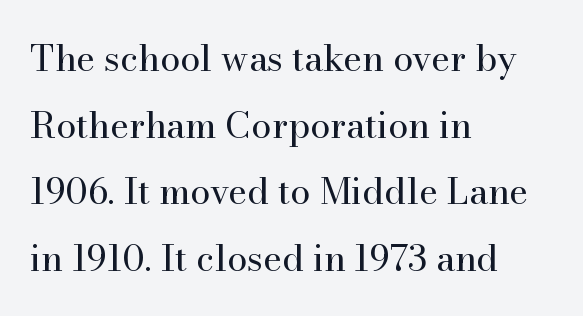
{"serif": "yes", "italic": "no", "bold": "no", "weight": "regular", "width": "normal", "stroke_contrast": "high", "x_height": "small", "monospaced": "no", "underline": "no", "align": "left", "line_spacing_ratio": 1.85, "letter_spacing": "normal", "letter_spacing_em": 0.0, "glyph_px": 36}
